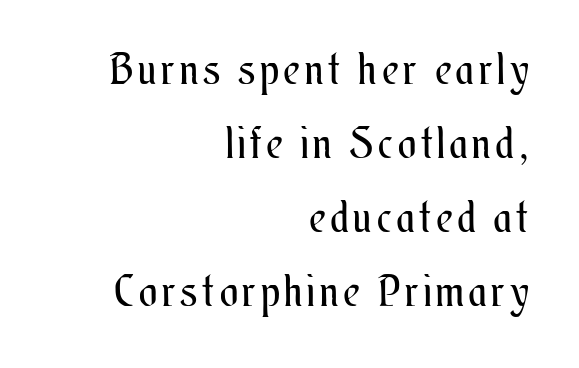
Q: Is the text bold? A: No.
Q: Is the text italic (slanted)? A: No, it is upright.
Q: Is the text underlined? A: No.
Q: How is the paragraph aligned? A: Right-aligned.
Q: Width (condensed, normal, or wide)? A: Condensed.
Q: Stroke contrast? A: Medium.
Q: x-height? A: Small.
Q: Monospaced? A: No.
